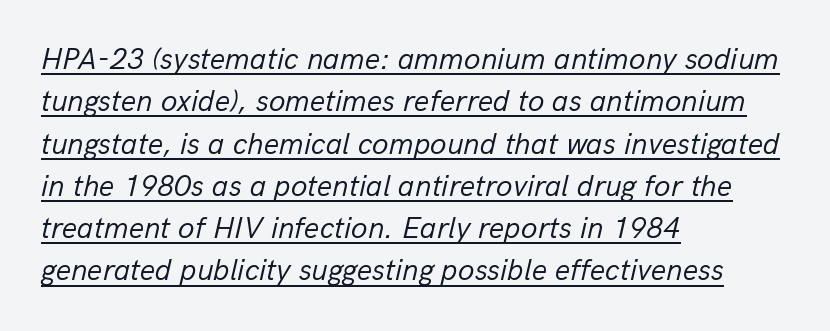
{"italic": "yes", "lean": "right", "slant_degrees": 13, "bold": "no", "weight": "regular", "width": "normal", "stroke_contrast": "low", "x_height": "medium", "monospaced": "no", "underline": "yes", "align": "left", "line_spacing": "normal", "line_spacing_ratio": 1.41, "letter_spacing": "normal", "letter_spacing_em": 0.0, "glyph_px": 30}
